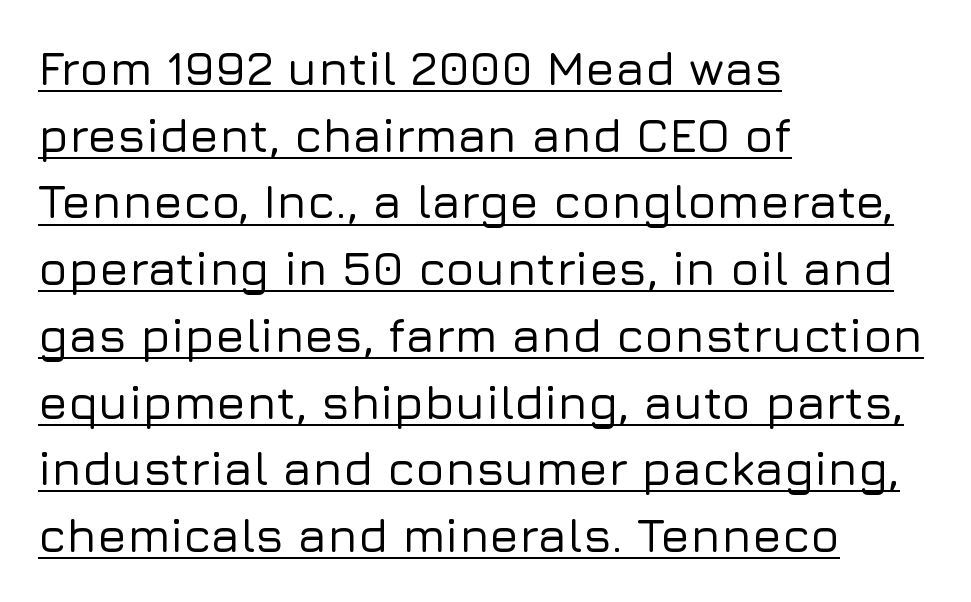
Which margin do the lines hug? The left one — the right edge is uneven. To sum up the face: it is a sans, with no serifs. You can tell it's not italic because the verticals are truly vertical. In terms of leading, this rendering sits right in the middle. The type is set solid horizontally, with unmodified tracking. These lines are rendered in a variable-pitch font.
